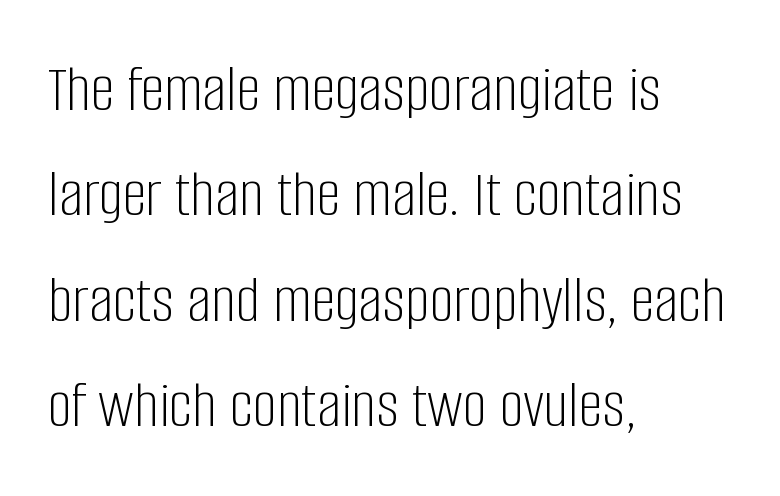
One-word summary of the alignment: left. I'd call this a sans setting — the letters go barefoot. The typography opts for an upright posture over an oblique one. Nothing unusual about the tracking: characters are spaced as the font intends. Whoever set this chose a conventional vertical rhythm.
